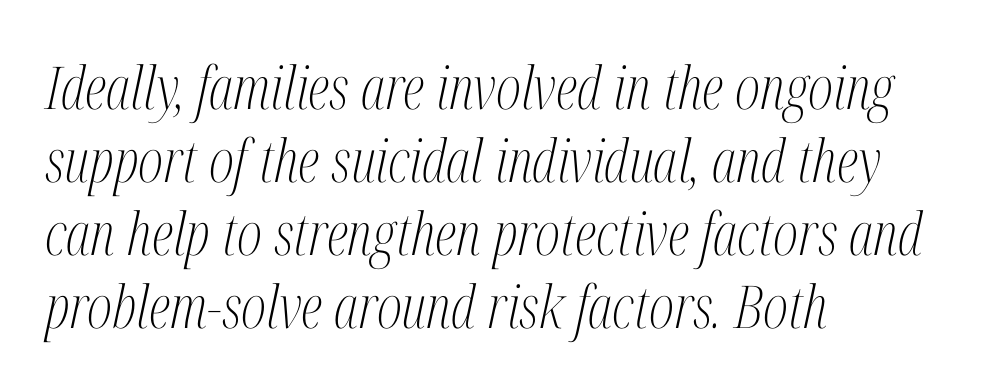
The baseline area is clear. The passage shown leans; its letterforms are oblique. Check where the strokes stop: tiny serifs finish them off. Casual observation: everything's shoved over to the left.
